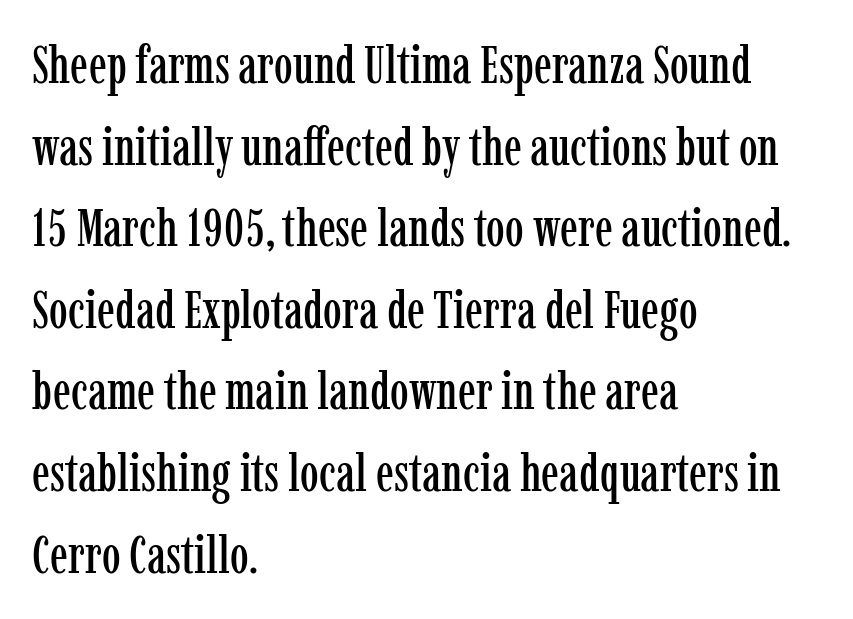
In terms of leading, this rendering sits right in the middle. Bare-footed words on every line. The paragraph shown leans on its left margin. Characters remain perfectly vertical along every line.
